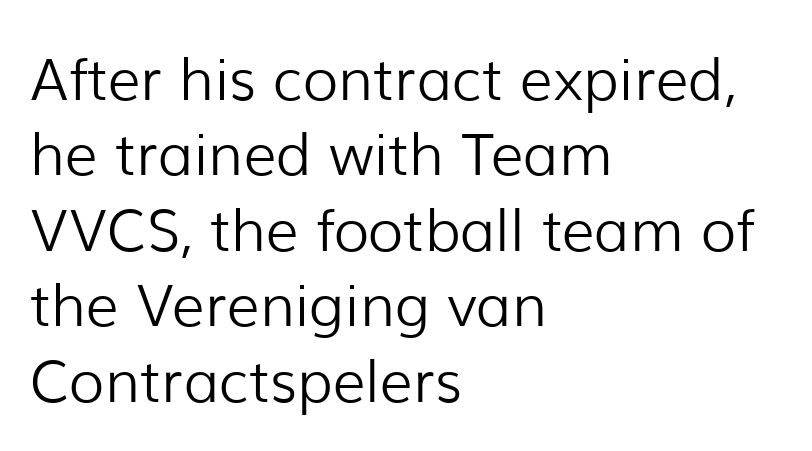
Just letters on the line, the space beneath them empty. The lines are quadded left. The typesetting does not lean heavy: it is not bold. It's the straight-up-and-down kind of type.
